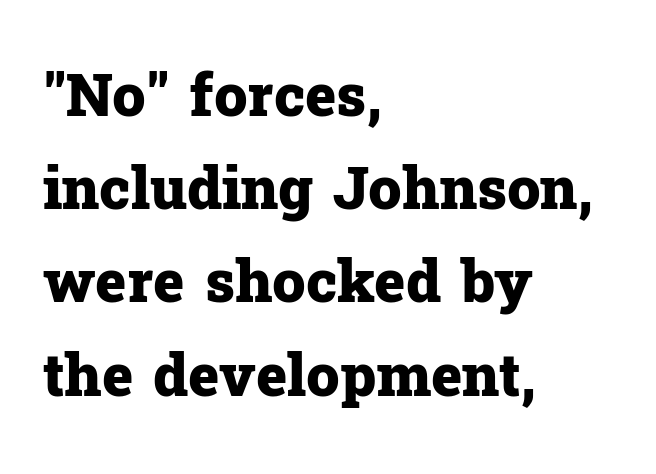
Successive baselines arrive at the customary interval. Spacing verdict: proportional, widths tailored to each character. Just letters on the line, the space beneath them empty. Yep, those are serifs on the letters.
